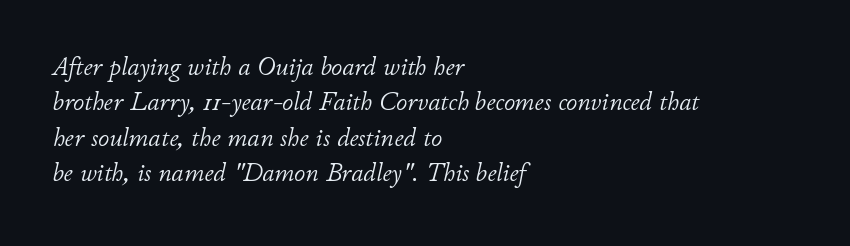
In terms of posture, this sample is oblique. Evenly set lines give the paragraph a standard silhouette. Glyph-to-glyph distance matches everyday printed text. The space beneath each line is pristine and unruled. The paragraph has a hard left edge and a soft right edge. No extra ink here — the face is not bold.
